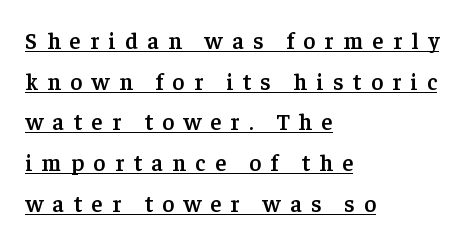
Nope, not italic — everything's standing straight. Students, note that the glyphs here are deliberately spaced far apart. Each glyph is drawn with semibold strokes, heavier than normal yet not fully bold. Students, observe the line beneath the letters — that is underlining.
